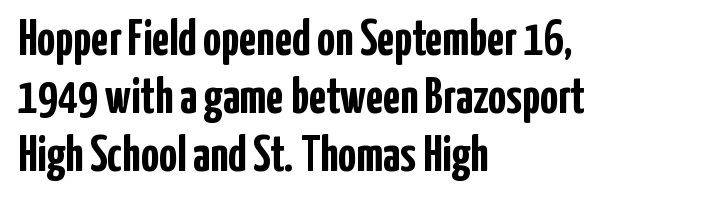
Q: Is the text bold? A: Yes.
Q: Is the text italic (slanted)? A: No, it is upright.
Q: Is the typeface a serif or a sans-serif typeface? A: Sans-serif.
Q: Is the text underlined? A: No.
Q: How is the paragraph aligned? A: Left-aligned.
Q: Is the spacing between letters normal or unusually wide? A: Normal.
Q: Width (condensed, normal, or wide)? A: Condensed.
Q: Stroke contrast? A: Low.
Q: x-height? A: Medium.
Q: Monospaced? A: No.
